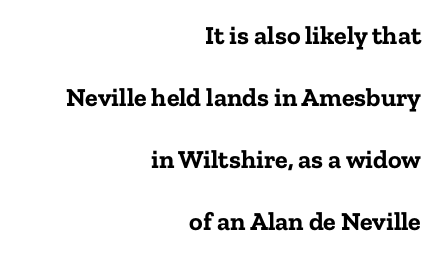
{"italic": "no", "bold": "yes", "underline": "no", "align": "right", "line_spacing": "loose", "line_spacing_ratio": 2.38, "letter_spacing": "normal", "letter_spacing_em": 0.0, "glyph_px": 26}
